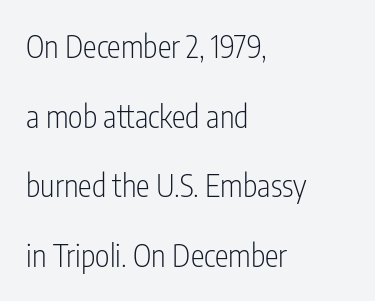
The font sits on the lighter half of the weight spectrum, regular included. Just letters on the line, the space beneath them empty. Here the designer chose a conventional face with non-uniform glyph widths. Layout note: lines flush left. Glyph-to-glyph distance matches everyday printed text.
